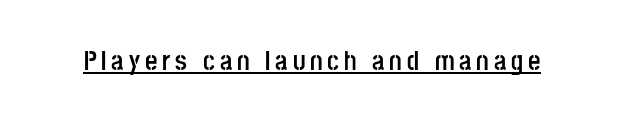
{"italic": "no", "bold": "yes", "underline": "yes", "glyph_px": 27}
